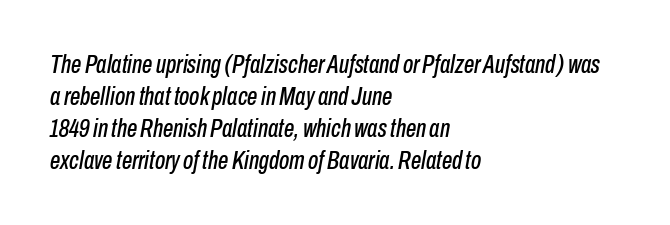
The line texture is even and compact thanks to regular tracking. Where is the straight margin? On the left. The specimen reads as italic at a glance. Beneath every word, the page is bare.
